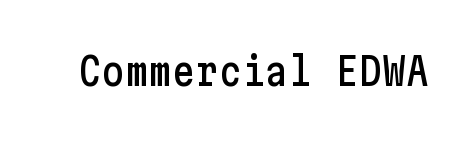
Q: Is the text italic (slanted)? A: No, it is upright.
Q: Is the typeface a serif or a sans-serif typeface? A: Sans-serif.
Q: Is the text underlined? A: No.
Q: Is the spacing between letters normal or unusually wide? A: Normal.
Q: Width (condensed, normal, or wide)? A: Condensed.
Q: Stroke contrast? A: Low.
Q: x-height? A: Medium.
